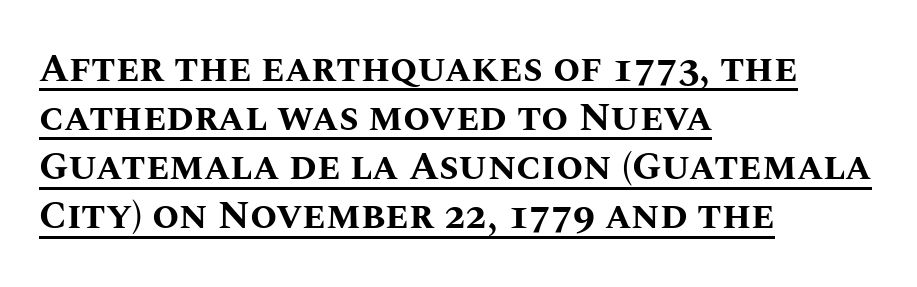
{"italic": "no", "bold": "yes", "weight": "bold", "width": "normal", "stroke_contrast": "medium", "x_height": "large", "monospaced": "no", "underline": "yes", "align": "left", "line_spacing": "normal", "line_spacing_ratio": 1.26, "letter_spacing": "normal", "letter_spacing_em": 0.0, "glyph_px": 39}
